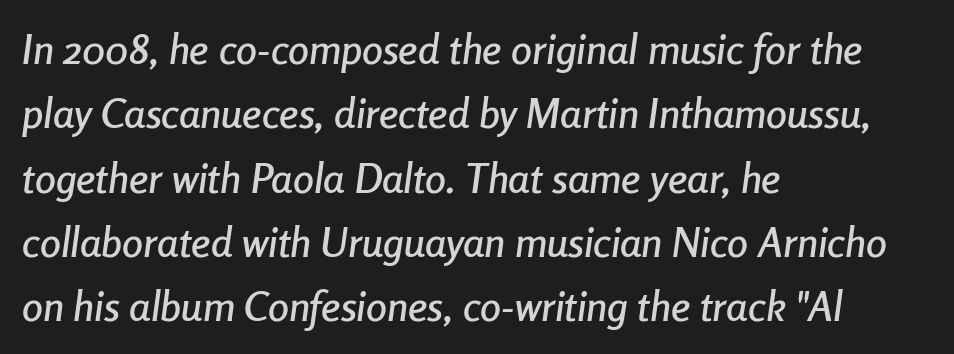
The text carries the slant typical of an italic or oblique font. The passage is arranged the way most books set body copy — flush left. If you measured baseline to baseline, you'd find a middling distance. The passage shown is not underscored anywhere. Look at the tracking — it's just the regular setting, nothing added. The rendering uses natural spacing where letterforms have individual widths.
